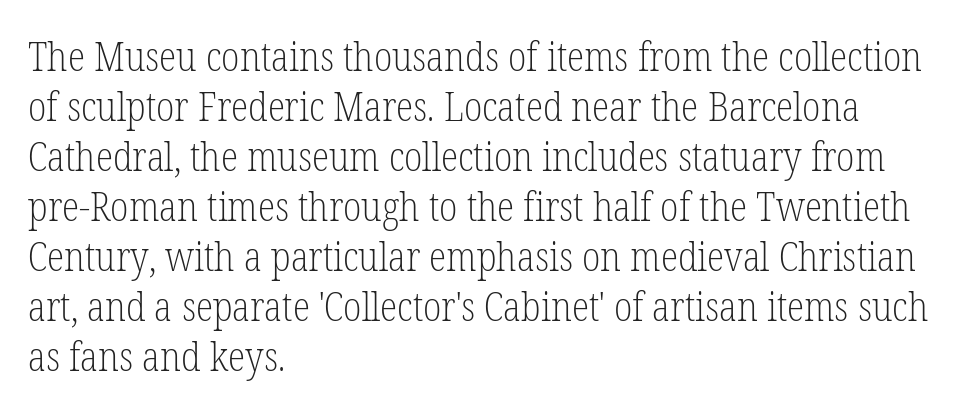
Q: Is the text bold? A: No.
Q: Is the text italic (slanted)? A: No, it is upright.
Q: Is the typeface a serif or a sans-serif typeface? A: Serif.
Q: Is the text underlined? A: No.
Q: How is the paragraph aligned? A: Left-aligned.
Q: Is the spacing between letters normal or unusually wide? A: Normal.
Q: Is the spacing between lines tight, normal or loose? A: Normal.
Q: Width (condensed, normal, or wide)? A: Condensed.
Q: Stroke contrast? A: Low.
Q: x-height? A: Medium.
Q: Monospaced? A: No.
